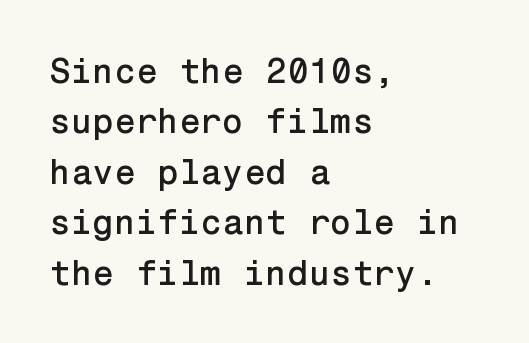
Q: Is the text italic (slanted)? A: No, it is upright.
Q: Is the typeface a serif or a sans-serif typeface? A: Sans-serif.
Q: Is the text underlined? A: No.
Q: How is the paragraph aligned? A: Left-aligned.
Q: Is the spacing between letters normal or unusually wide? A: Normal.
Q: Is the spacing between lines tight, normal or loose? A: Normal.
Q: Width (condensed, normal, or wide)? A: Normal.
Q: Stroke contrast? A: Low.
Q: x-height? A: Medium.
